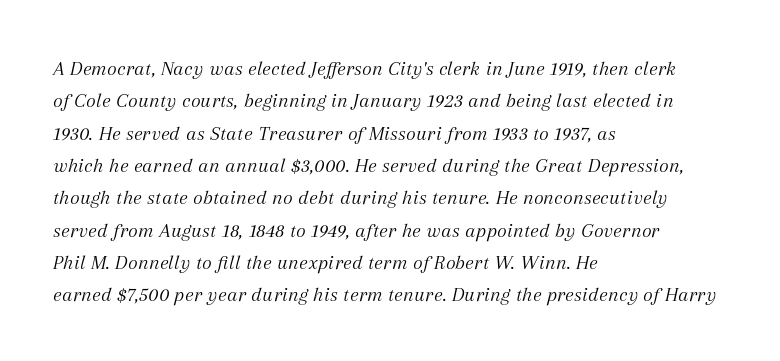
The image shows 21 px text type, italic (leaning right); set left-aligned, normal line spacing (1.54x), normal letter spacing, not underlined.
